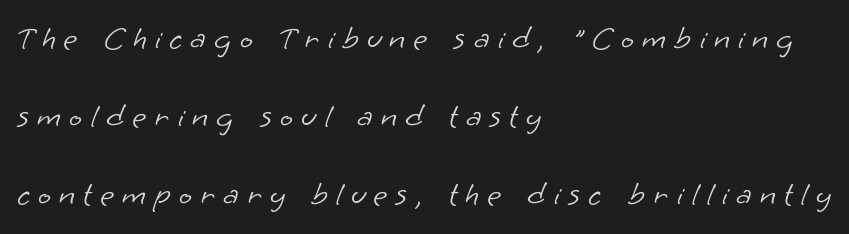
This sample has the flowing, uneven cadence of proportional lettering. Does the type have serifs? No, each stem ends abruptly. A student would call this left alignment; a typographer would say flush left, rag right. The leading is generous, giving the passage an open texture. Look at the tracking — it's clearly loosened, letters drifting apart.
